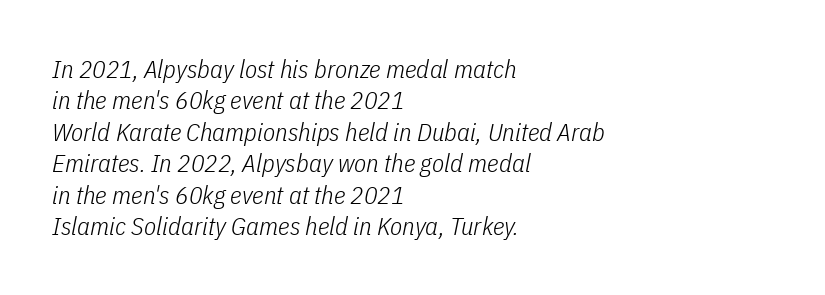
The image shows 25 px text type, italic (leaning right); set left-aligned, normal line spacing (1.26x), normal letter spacing, not underlined.
